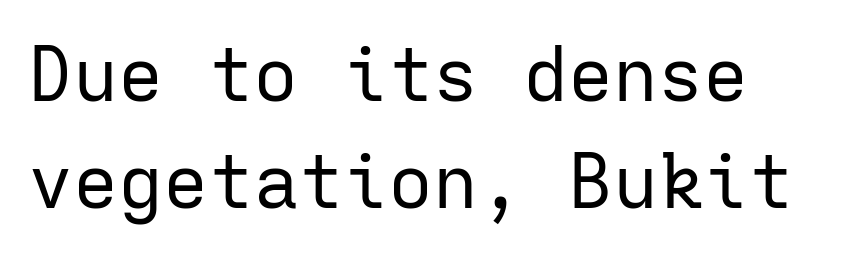
{"serif": "no", "italic": "no", "bold": "no", "weight": "regular", "width": "normal", "stroke_contrast": "low", "x_height": "medium", "monospaced": "yes", "underline": "no", "line_spacing": "normal", "line_spacing_ratio": 1.43, "letter_spacing": "normal", "letter_spacing_em": 0.0, "glyph_px": 75}
